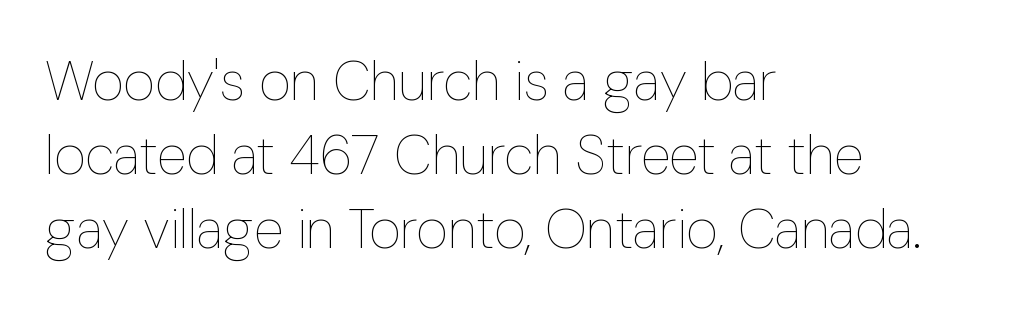
Stems and bowls with no extra thickness — not bold. The type is set solid horizontally, with unmodified tracking. Varying glyph widths throughout — classic text-font behaviour. Decoration check: the copy has no underline. The passage is arranged the way most books set body copy — flush left. Reading down the column, the eye jumps a familiar distance to each next line.
